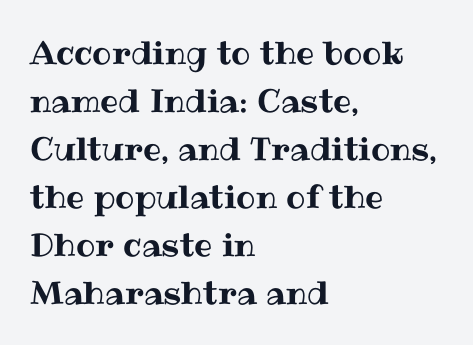
Q: Is the text italic (slanted)? A: No, it is upright.
Q: Is the text underlined? A: No.
Q: How is the paragraph aligned? A: Left-aligned.
Q: Is the spacing between letters normal or unusually wide? A: Normal.
Q: Is the spacing between lines tight, normal or loose? A: Normal.
Q: Width (condensed, normal, or wide)? A: Normal.
Q: Stroke contrast? A: Medium.
Q: x-height? A: Medium.
Q: Monospaced? A: No.
